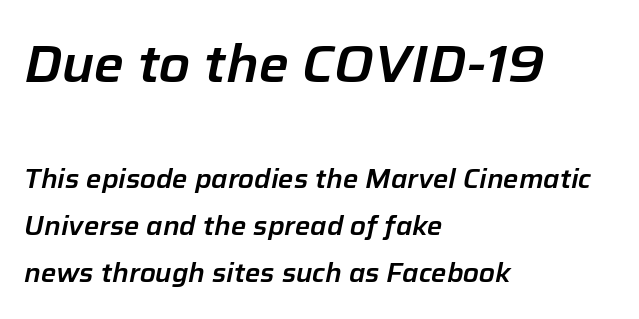
The image shows 51 px text type, italic (leaning right); set left-aligned, line spacing 1.82x, normal letter spacing, not underlined; the first (top) block is 1.96x larger; low stroke contrast and a medium x-height.
